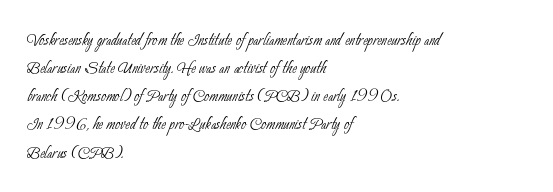
The strokes are not fattened; the text isn't bold. The rendering uses a moderate line-height, typical for paragraphs. The face used here is rendered with its standard letterfit. Type without underlining.
